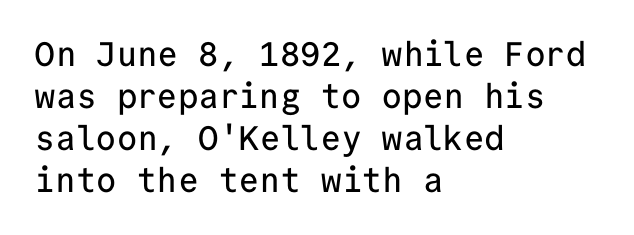
{"serif": "no", "italic": "no", "width": "normal", "stroke_contrast": "low", "x_height": "medium", "monospaced": "yes", "underline": "no", "align": "left", "line_spacing_ratio": 1.24, "letter_spacing": "normal", "letter_spacing_em": 0.0, "glyph_px": 34}
